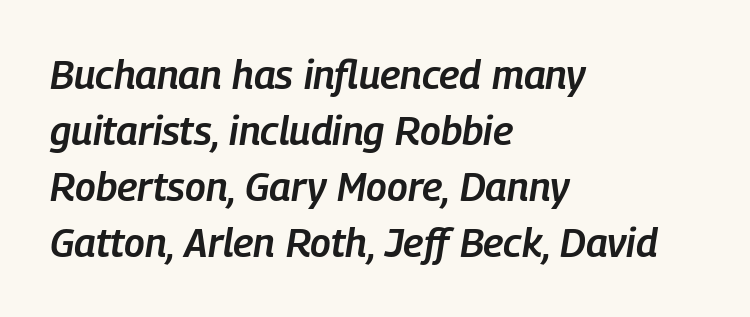
Is this a fixed-width face? No — the glyphs have proportional, varying widths. Quick note: interline space is typical. Visually the block forms a straight wall on the left and a jagged coastline on the right. These lines were composed using italics. This rendering leaves character spacing at its baseline value. On the weight axis this lands at semibold, roughly 600.
